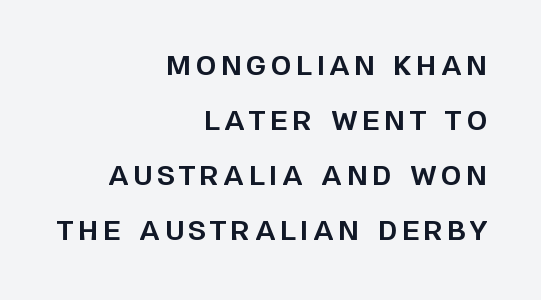
Unlike italic type, these characters show no tilt at all. The space directly below the letters is spotless. Plenty of ink on the page — the face is bold. Line endings align vertically; line beginnings do not.
